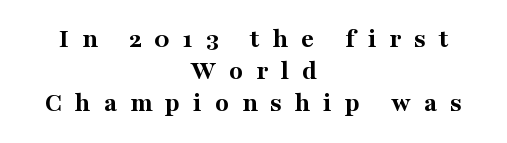
Honestly, the rows look squashed on top of each other. This sample is center-justified, so both line endings float freely. Its strokes are broad and dark, the hallmark of bold type. You could only call the tracking loose — the letters float apart. Observe the serifs anchoring each vertical stroke in this sample. Think of a printed novel: that variable character pitch is what you see here.
